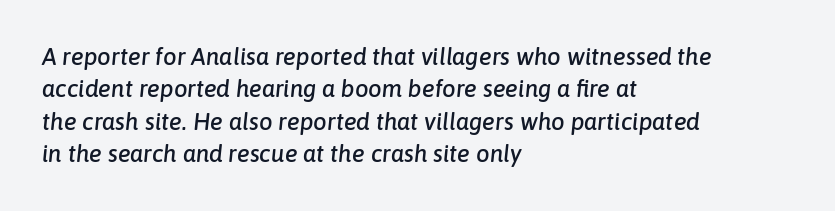
The image shows 24 px text type, italic (leaning right); set left-aligned, normal line spacing (1.35x), normal letter spacing, not underlined.
